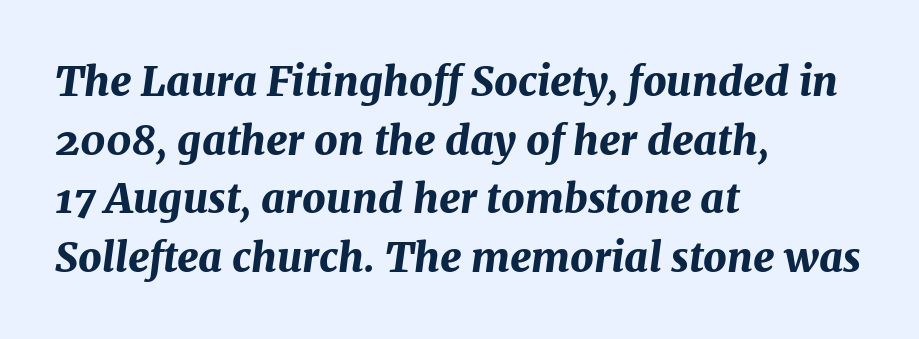
The image shows 41 px bold type, italic (leaning right); set left-aligned, normal line spacing (1.43x), normal letter spacing, not underlined; medium stroke contrast and a medium x-height.
